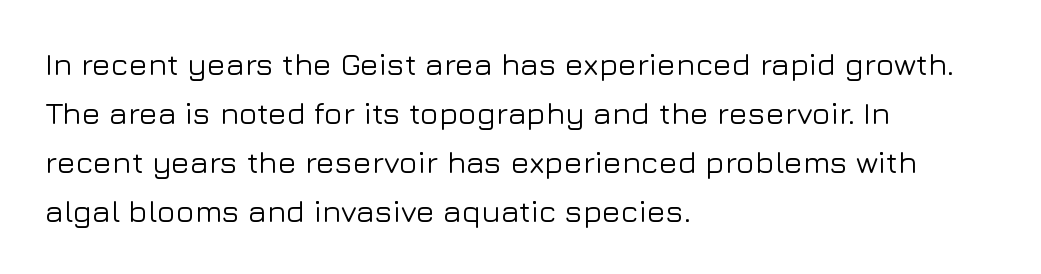
In CSS terms this would be text-align: left. The block of text has a typical density, with ordinary space between rows. No feet cap the strokes, marking this as sans-serif type. Varying glyph widths throughout — classic text-font behaviour. Underlining? Definitely not there. The type is set solid horizontally, with unmodified tracking.
